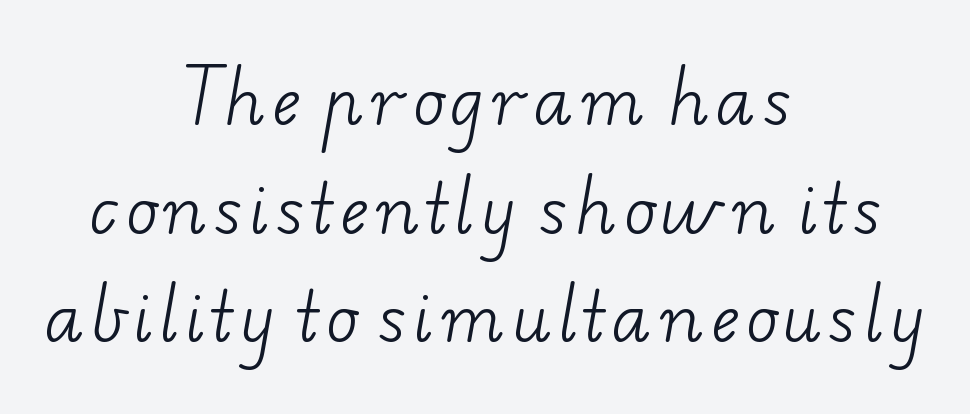
The image shows 65 px light, wide serif type; set centered, normal line spacing (1.67x), not underlined; low stroke contrast and a small x-height.
